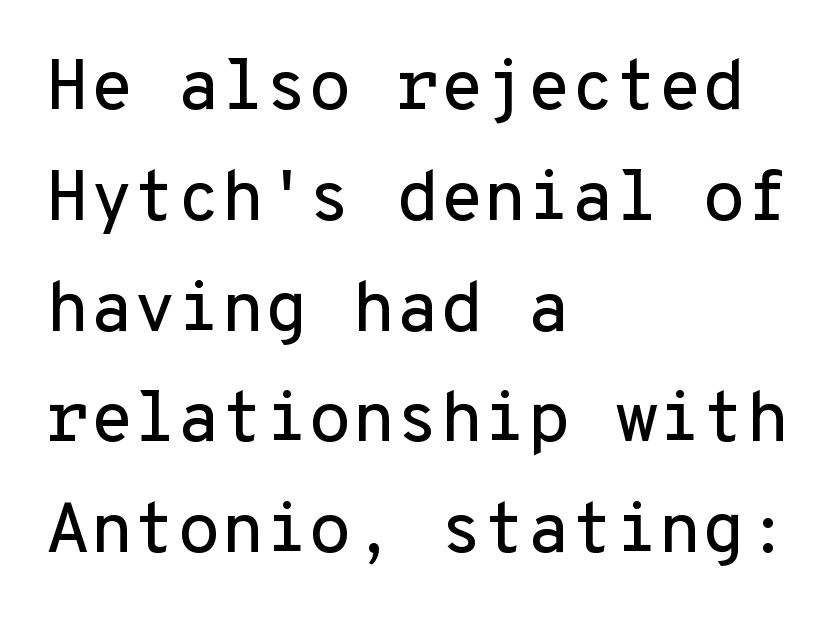
Q: Is the text italic (slanted)? A: No, it is upright.
Q: Is the typeface a serif or a sans-serif typeface? A: Sans-serif.
Q: Is the text underlined? A: No.
Q: How is the paragraph aligned? A: Left-aligned.
Q: Is the spacing between letters normal or unusually wide? A: Normal.
Q: Is the spacing between lines tight, normal or loose? A: Normal.
Q: Width (condensed, normal, or wide)? A: Normal.
Q: Stroke contrast? A: Low.
Q: x-height? A: Medium.
Q: Monospaced? A: Yes.
